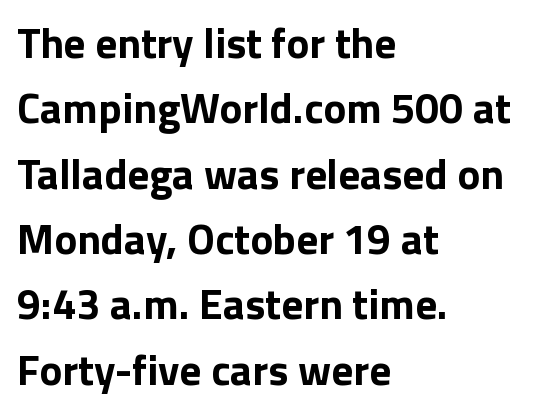
The passage shown has conventional tracking throughout. As a designer I'd log this as weight 700, bold. In terms of leading, this rendering sits right in the middle. What kind of face is this? One without serifs — a sans.
